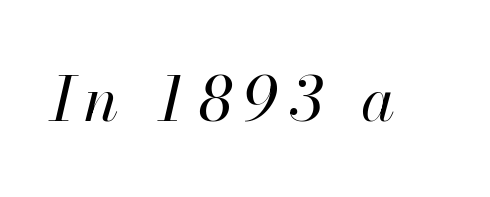
{"italic": "yes", "lean": "right", "slant_degrees": 13, "bold": "no", "weight": "regular", "width": "normal", "stroke_contrast": "high", "x_height": "small", "monospaced": "no", "underline": "no", "glyph_px": 62}
